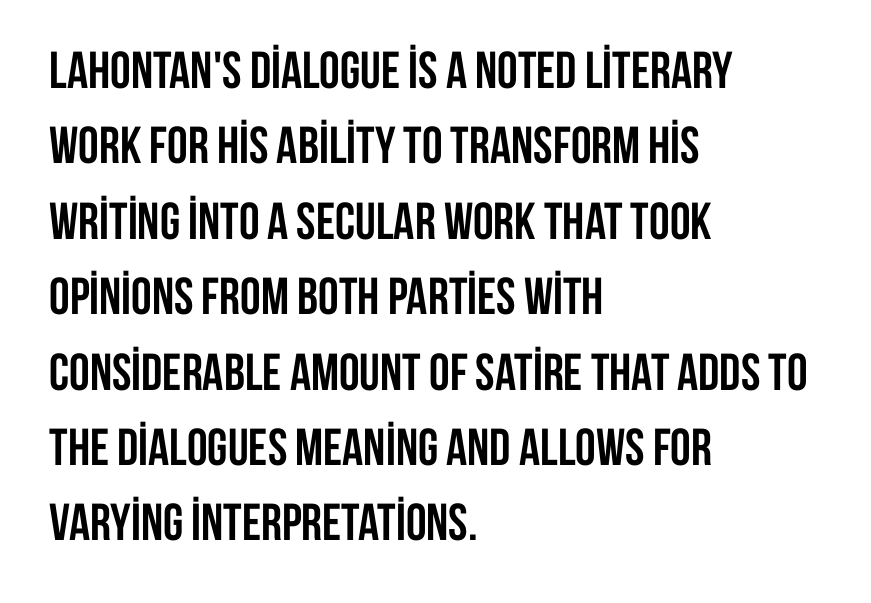
Q: Is the text bold? A: Yes.
Q: Is the text italic (slanted)? A: No, it is upright.
Q: Is the typeface a serif or a sans-serif typeface? A: Sans-serif.
Q: Is the text underlined? A: No.
Q: How is the paragraph aligned? A: Left-aligned.
Q: Is the spacing between letters normal or unusually wide? A: Normal.
Q: Is the spacing between lines tight, normal or loose? A: Normal.
Q: Width (condensed, normal, or wide)? A: Condensed.
Q: Stroke contrast? A: Low.
Q: x-height? A: Large.
Q: Monospaced? A: No.
